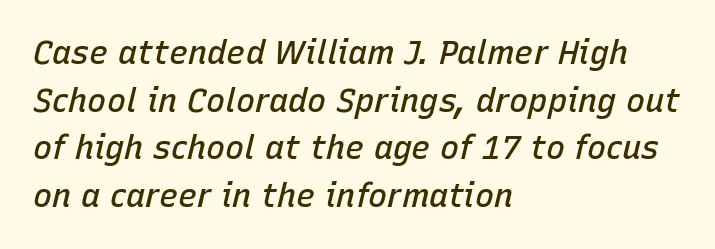
Q: Is the text bold? A: Semi-bold.
Q: Is the text italic (slanted)? A: Yes, it leans right by about 15 degrees.
Q: Is the text underlined? A: No.
Q: How is the paragraph aligned? A: Left-aligned.
Q: Is the spacing between letters normal or unusually wide? A: Normal.
Q: Is the spacing between lines tight, normal or loose? A: Normal.
Q: Width (condensed, normal, or wide)? A: Normal.
Q: Stroke contrast? A: Low.
Q: x-height? A: Medium.
Q: Monospaced? A: No.
